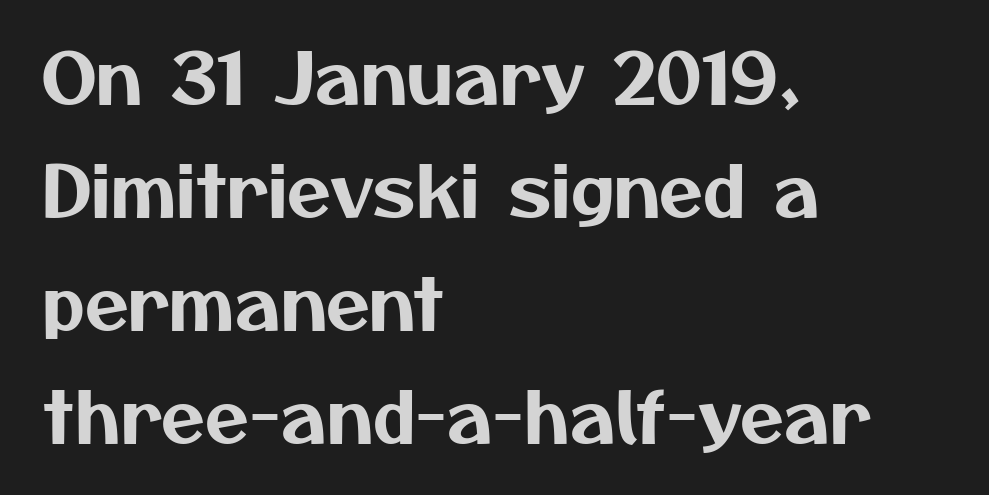
Q: Is the typeface a serif or a sans-serif typeface? A: Sans-serif.
Q: Is the text underlined? A: No.
Q: How is the paragraph aligned? A: Left-aligned.
Q: Is the spacing between letters normal or unusually wide? A: Normal.
Q: Is the spacing between lines tight, normal or loose? A: Normal.
Q: Width (condensed, normal, or wide)? A: Normal.
Q: Stroke contrast? A: Medium.
Q: x-height? A: Medium.
Q: Monospaced? A: No.
